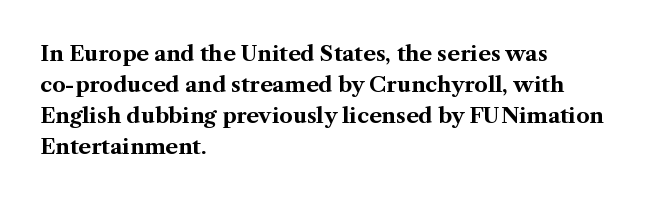
Posture: vertical. A classic flush-left, rag-right setting is used for this passage. Horizontal bands of white between lines are of average thickness. Each word holds together tightly as a unit, with standard inter-letter gaps. The font is running at its bold setting.
